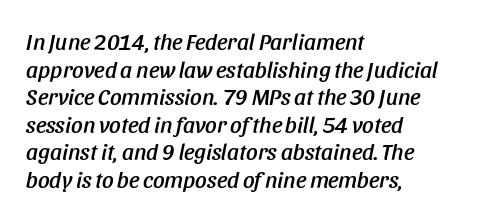
Underline: absent. The paragraph shown leans on its left margin. What stands out about the letter spacing? Nothing — it is the standard amount. The letters are slanted; this is an italic face.
